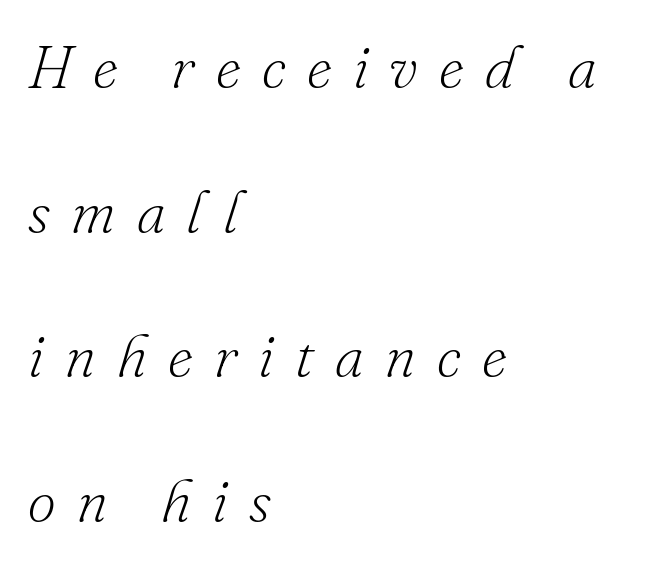
The image shows 61 px light serif type, italic (leaning right); set left-aligned, loose line spacing (2.37x), unusually wide letter spacing (+0.35 em), not underlined; low stroke contrast and a small x-height.
